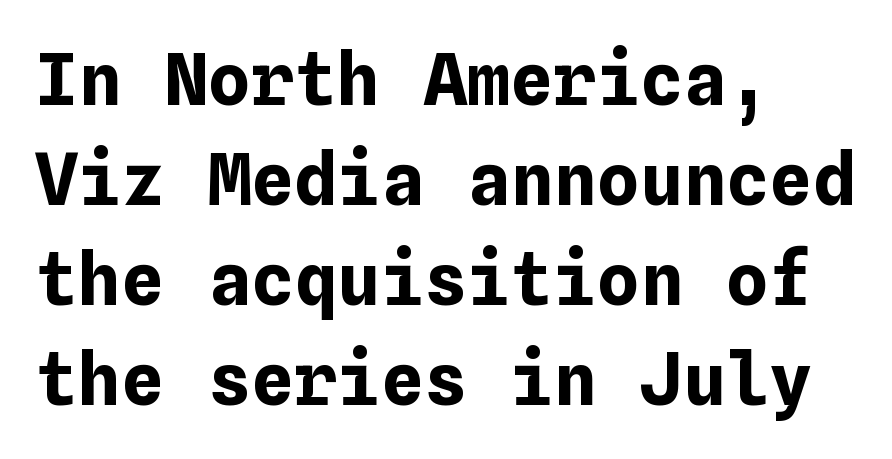
The image shows 72 px bold type, upright; set left-aligned, normal line spacing (1.39x), normal letter spacing, not underlined; low stroke contrast and a medium x-height.
